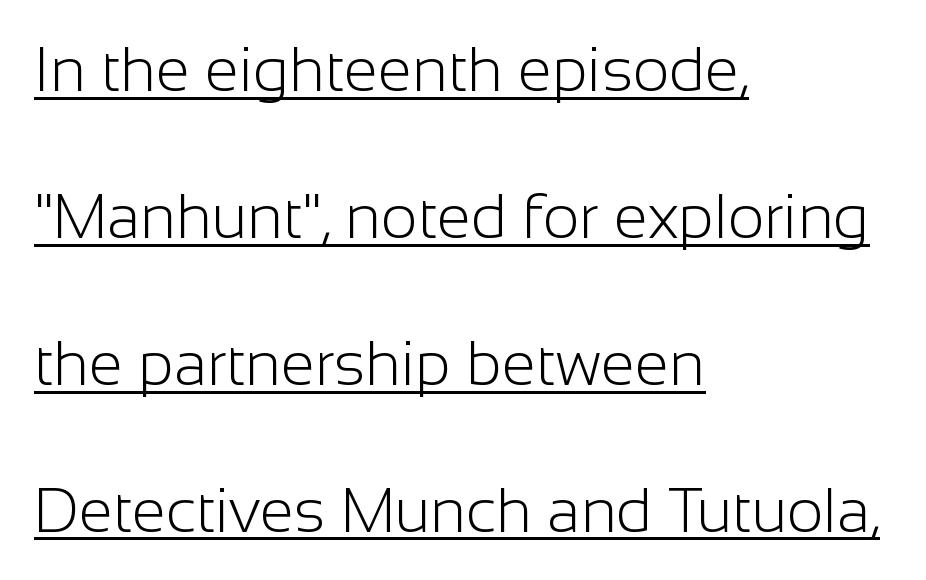
The image shows 62 px light sans-serif type, upright; set left-aligned, loose line spacing (2.37x), normal letter spacing, underlined; low stroke contrast and a medium x-height.
